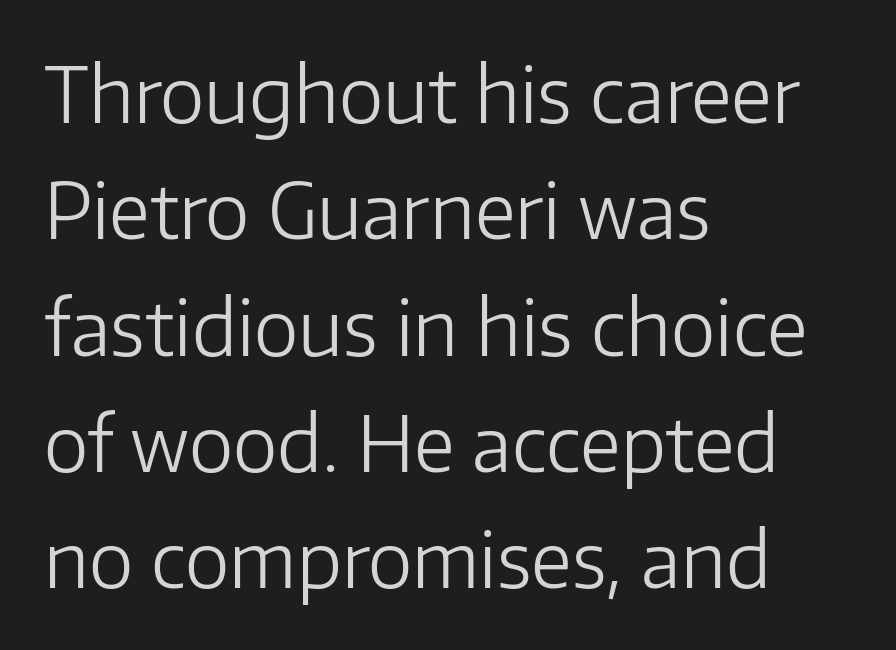
Q: Is the text bold? A: No.
Q: Is the text italic (slanted)? A: No, it is upright.
Q: Is the typeface a serif or a sans-serif typeface? A: Sans-serif.
Q: Is the text underlined? A: No.
Q: How is the paragraph aligned? A: Left-aligned.
Q: Is the spacing between letters normal or unusually wide? A: Normal.
Q: Is the spacing between lines tight, normal or loose? A: Normal.
Q: Width (condensed, normal, or wide)? A: Normal.
Q: Stroke contrast? A: Low.
Q: x-height? A: Medium.
Q: Monospaced? A: No.
